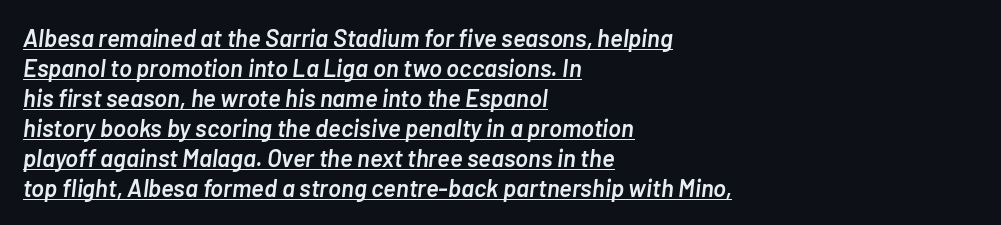
Does the copy run flush right? No — it runs flush left. Honestly, the letter spacing is just normal — you wouldn't notice it. The rendering uses the underline text-decoration. Moderately thickened strokes mark this as semibold type. Italic? Definitely — the glyphs are oblique. Compared with typical paragraphs, the rows here are spaced about the same.
